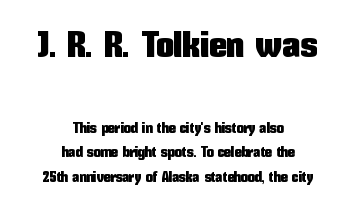
{"serif": "no", "italic": "no", "width": "condensed", "stroke_contrast": "low", "x_height": "medium", "monospaced": "no", "underline": "no", "align": "center", "line_spacing_ratio": 1.77, "letter_spacing": "normal", "letter_spacing_em": 0.0, "larger_block": "first", "size_ratio": 2.57, "glyph_px": 36}
